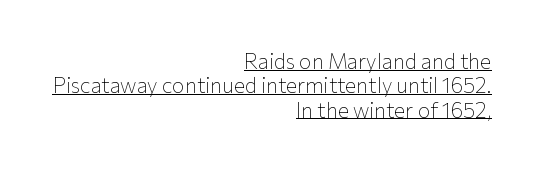
Look at the tracking — it's just the regular setting, nothing added. Characters remain perfectly vertical along every line. The typesetting does not lean heavy: it is not bold. The passage shown is underscored from start to finish. The passage is arranged like a letterhead date or caption credit — flush right.
